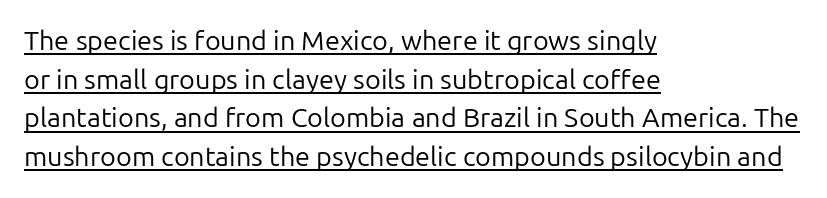
Q: Is the text bold? A: No.
Q: Is the text italic (slanted)? A: No, it is upright.
Q: Is the text underlined? A: Yes.
Q: How is the paragraph aligned? A: Left-aligned.
Q: Is the spacing between letters normal or unusually wide? A: Normal.
Q: Is the spacing between lines tight, normal or loose? A: Normal.
